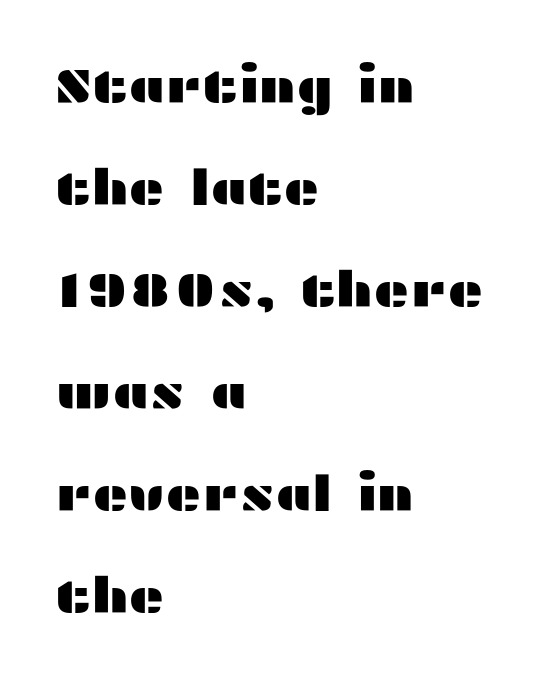
You could not count columns in this text — the font is proportionally spaced. Vertically, the passage feels expansive, rows floating well apart. The passage shown is typeset with a sans-serif family. Line starts are locked; line ends wander. When letters stand straight like this, we call the style roman or upright. The baseline area is clear.
